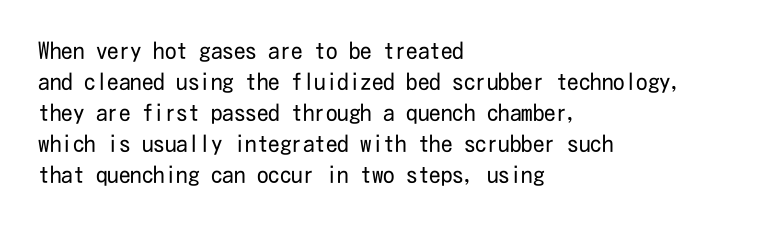
Q: Is the text bold? A: No.
Q: Is the text italic (slanted)? A: No, it is upright.
Q: Is the text underlined? A: No.
Q: How is the paragraph aligned? A: Left-aligned.
Q: Is the spacing between letters normal or unusually wide? A: Normal.
Q: Is the spacing between lines tight, normal or loose? A: Normal.
